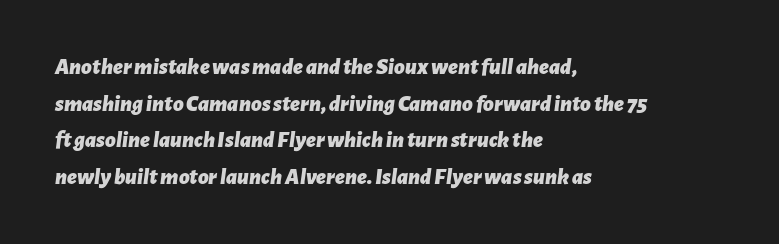
The image shows 23 px bold type, italic (leaning right); set left-aligned, normal line spacing (1.59x), normal letter spacing, not underlined.
